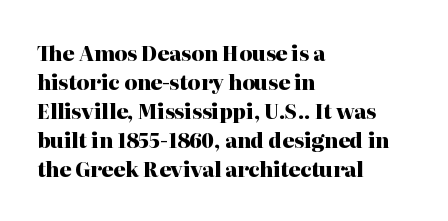
{"italic": "no", "bold": "yes", "underline": "no", "align": "left", "line_spacing": "normal", "line_spacing_ratio": 1.45, "letter_spacing": "normal", "letter_spacing_em": 0.0, "glyph_px": 20}
